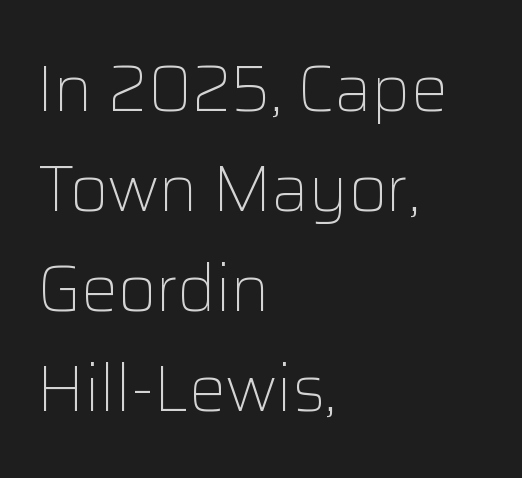
{"serif": "no", "italic": "no", "bold": "no", "weight": "light", "width": "normal", "stroke_contrast": "low", "x_height": "medium", "monospaced": "no", "underline": "no", "align": "left", "line_spacing": "normal", "line_spacing_ratio": 1.54, "letter_spacing": "normal", "letter_spacing_em": 0.0, "glyph_px": 65}
